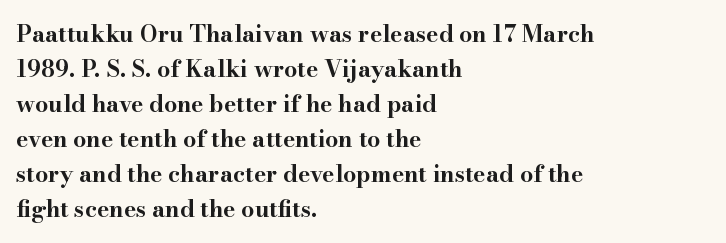
A normal amount of white space separates one row of letters from the next. The lines in this sample share a left origin and differ only in where they stop. Characters follow at the spacing the type designer built in. In terms of weight, the rendering is a true, heavy bold.
